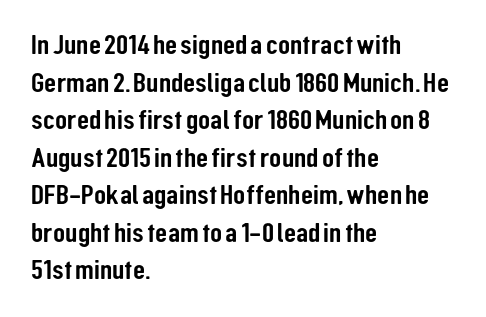
Check under the words: just untouched page. Rendered with straight, roman letterforms. Varying glyph widths throughout — classic text-font behaviour. Is this a sans? Yes — the strokes have no serifs.
